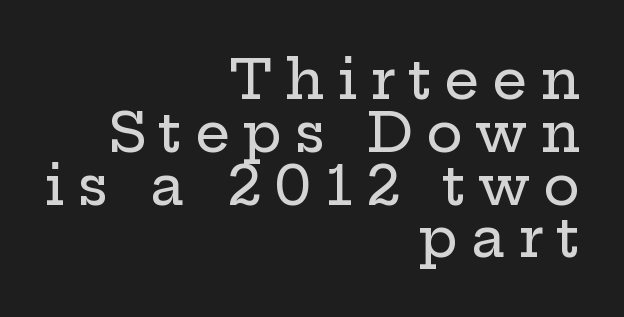
Looks like regular typesetting: each glyph gets only the width it needs. Is this a sans? No — the strokes have serifs. This sample uses expanded letter spacing, leaving extra air between glyphs. Type without underlining. No italicization has been applied; the sample stays upright. These lines stack with their right ends in a neat column.
